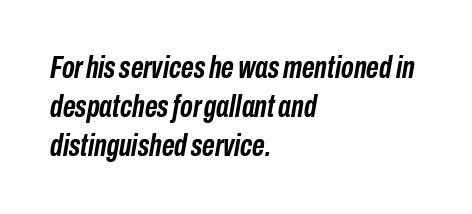
Q: Is the text bold? A: Yes.
Q: Is the text italic (slanted)? A: Yes, it leans right by about 10 degrees.
Q: Is the text underlined? A: No.
Q: How is the paragraph aligned? A: Left-aligned.
Q: Is the spacing between letters normal or unusually wide? A: Normal.
Q: Is the spacing between lines tight, normal or loose? A: Normal.
Q: Width (condensed, normal, or wide)? A: Condensed.
Q: Stroke contrast? A: Low.
Q: x-height? A: Medium.
Q: Monospaced? A: No.
